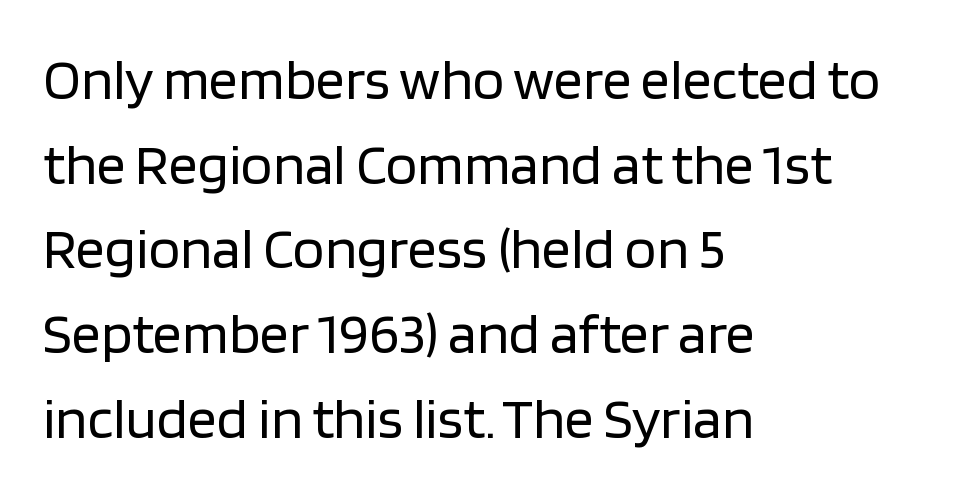
The image shows 58 px regular-weight sans-serif type, upright; set left-aligned, normal line spacing (1.46x), normal letter spacing, not underlined; low stroke contrast and a large x-height.
